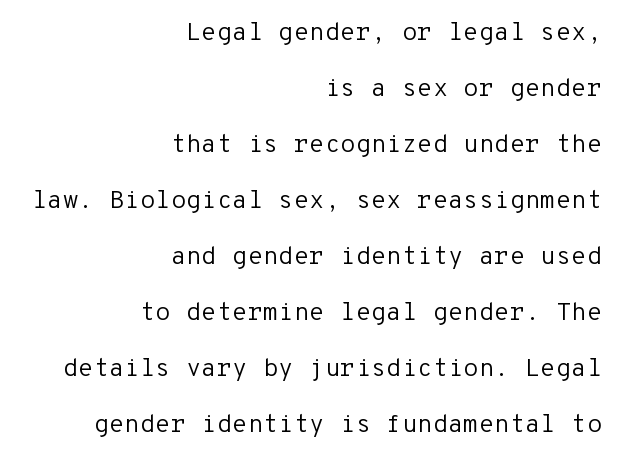
The image shows 25 px text type, upright; set right-aligned, loose line spacing (2.24x), normal letter spacing, not underlined.
